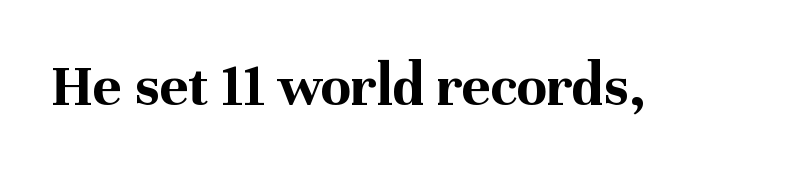
The image shows 61 px bold serif type, upright; set normal letter spacing, not underlined; medium stroke contrast and a medium x-height.
